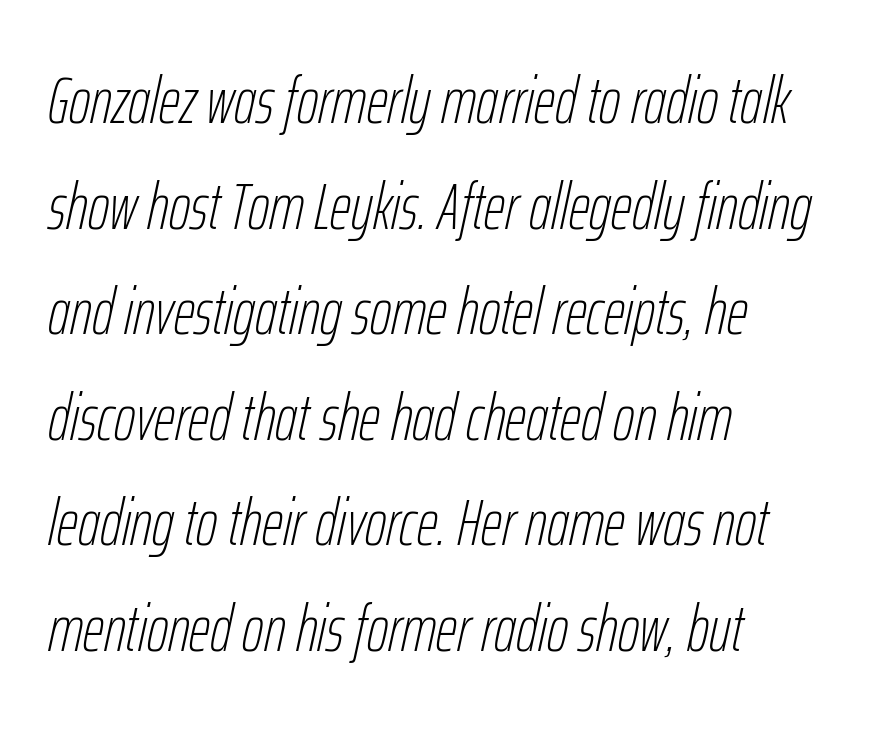
{"italic": "yes", "lean": "right", "slant_degrees": 12, "bold": "no", "weight": "thin", "width": "condensed", "stroke_contrast": "low", "x_height": "medium", "monospaced": "no", "underline": "no", "align": "left", "line_spacing": "normal", "line_spacing_ratio": 1.6, "letter_spacing": "normal", "letter_spacing_em": 0.0, "glyph_px": 66}
